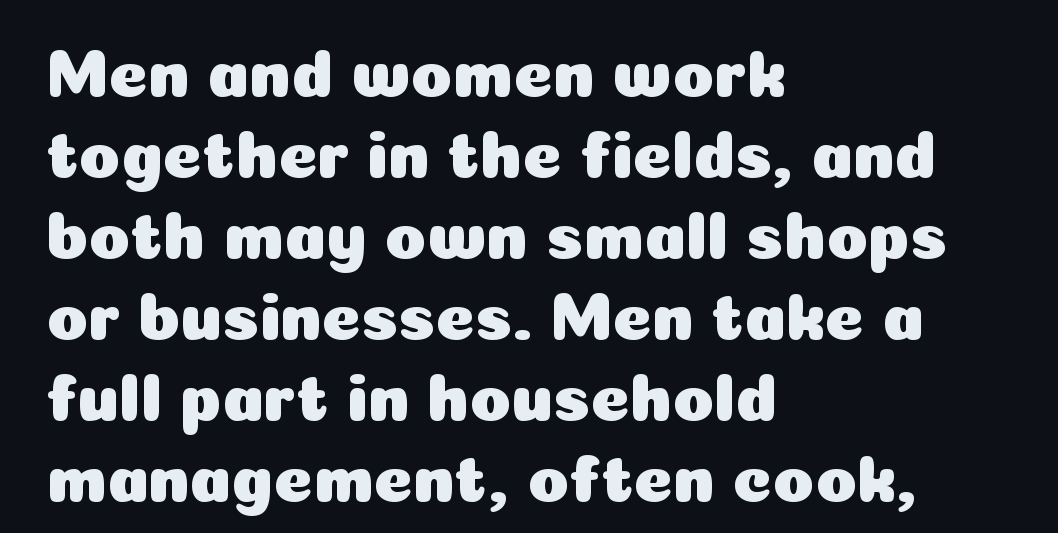
{"serif": "no", "italic": "no", "width": "normal", "stroke_contrast": "low", "x_height": "medium", "monospaced": "no", "underline": "no", "align": "left", "line_spacing_ratio": 1.21, "letter_spacing": "normal", "letter_spacing_em": 0.0, "glyph_px": 67}
